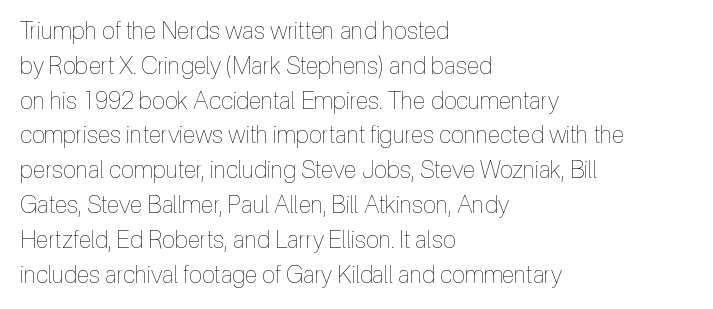
Summary of weight: not heavy and not bold. The passage shown stacks its lines at a standard gap. Upright lettering throughout. Tracking value appears to be zero — textbook default spacing.
